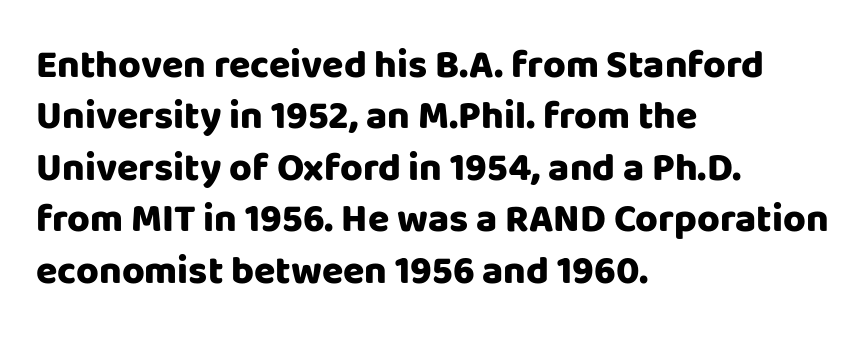
Q: Is the text bold? A: Yes.
Q: Is the text italic (slanted)? A: No, it is upright.
Q: Is the typeface a serif or a sans-serif typeface? A: Sans-serif.
Q: Is the text underlined? A: No.
Q: How is the paragraph aligned? A: Left-aligned.
Q: Is the spacing between letters normal or unusually wide? A: Normal.
Q: Is the spacing between lines tight, normal or loose? A: Normal.
Q: Width (condensed, normal, or wide)? A: Normal.
Q: Stroke contrast? A: Low.
Q: x-height? A: Large.
Q: Monospaced? A: No.
